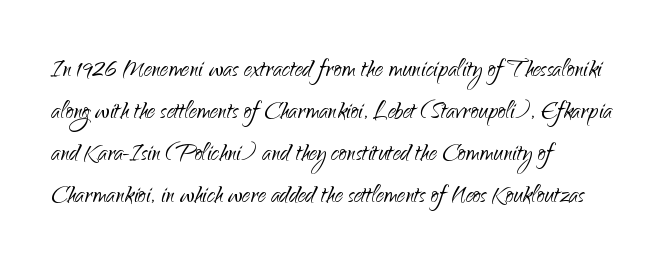
Q: Is the text bold? A: No.
Q: Is the text italic (slanted)? A: Yes.
Q: Is the typeface a serif or a sans-serif typeface? A: Sans-serif.
Q: Is the text underlined? A: No.
Q: How is the paragraph aligned? A: Left-aligned.
Q: Is the spacing between letters normal or unusually wide? A: Normal.
Q: Is the spacing between lines tight, normal or loose? A: Normal.
Q: Width (condensed, normal, or wide)? A: Normal.
Q: Stroke contrast? A: Low.
Q: x-height? A: Small.
Q: Monospaced? A: No.
